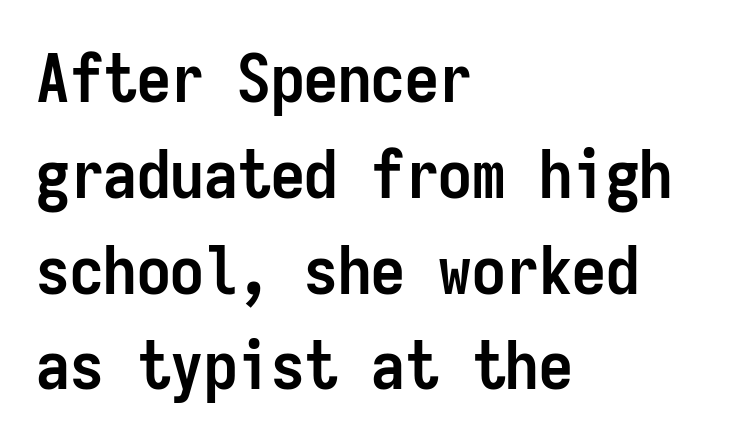
Q: Is the text bold? A: Yes.
Q: Is the text italic (slanted)? A: No, it is upright.
Q: Is the typeface a serif or a sans-serif typeface? A: Sans-serif.
Q: Is the text underlined? A: No.
Q: How is the paragraph aligned? A: Left-aligned.
Q: Is the spacing between letters normal or unusually wide? A: Normal.
Q: Is the spacing between lines tight, normal or loose? A: Normal.
Q: Width (condensed, normal, or wide)? A: Condensed.
Q: Stroke contrast? A: Low.
Q: x-height? A: Medium.
Q: Monospaced? A: Yes.
